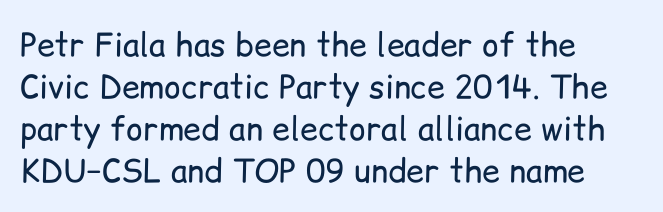
Stroke thickness stays within the range of a standard reading face or lighter. The lines are quadded left. Note the varied advance widths — an 'i' is clearly narrower than an 'm'. A clean baseline with only descenders dipping below it.
